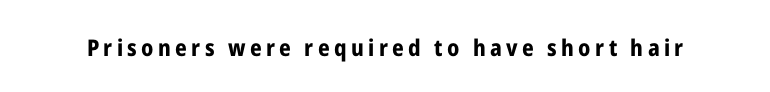
The words here are not underlined. Ascenders rise straight up at ninety degrees. What weight is shown? A full bold with thick strokes.
